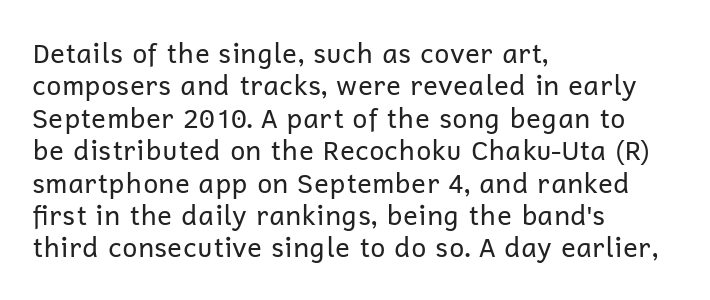
The font is comparable to plain body text, perhaps lighter. Line starts are locked; line ends wander. Nothing unusual about the tracking: characters are spaced as the font intends. The type sits square on the baseline with zero lean. Rule under the text: the space is simply empty.
